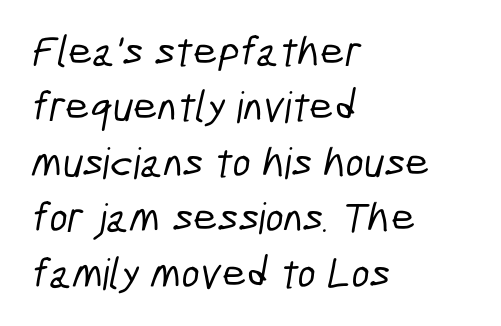
The type family on display is of the sans-serif kind. The rendering uses natural spacing where letterforms have individual widths. Summary of vertical rhythm: regular, with standard interline spacing. Each word holds together tightly as a unit, with standard inter-letter gaps.
